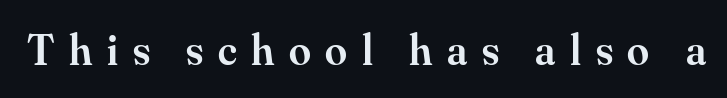
The image shows 44 px semibold serif type, upright; set unusually wide letter spacing (+0.33 em), not underlined; medium stroke contrast and a small x-height.
